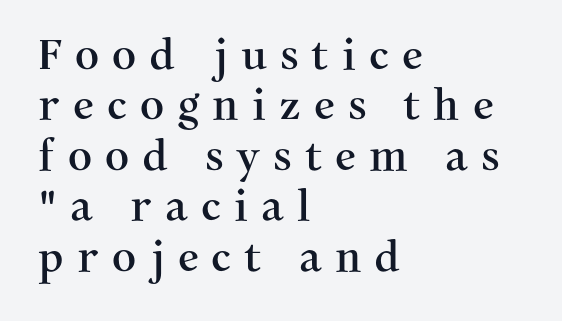
{"serif": "yes", "italic": "no", "width": "normal", "stroke_contrast": "medium", "x_height": "medium", "monospaced": "no", "underline": "no", "align": "left", "line_spacing_ratio": 1.2, "letter_spacing": "wide", "letter_spacing_em": 0.31, "glyph_px": 42}
